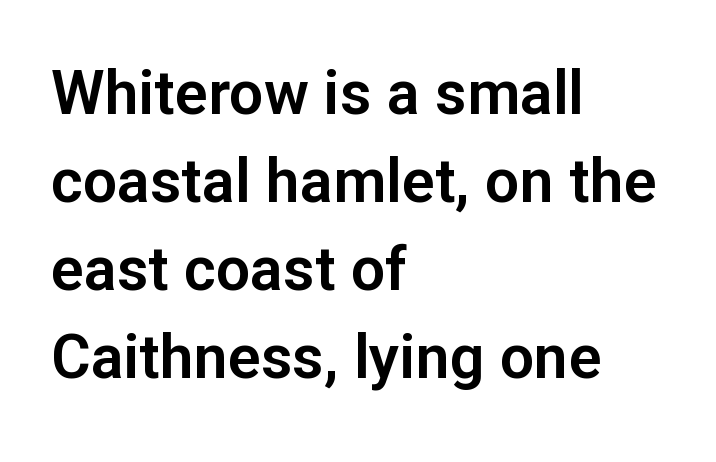
Q: Is the text italic (slanted)? A: No, it is upright.
Q: Is the typeface a serif or a sans-serif typeface? A: Sans-serif.
Q: Is the text underlined? A: No.
Q: How is the paragraph aligned? A: Left-aligned.
Q: Is the spacing between letters normal or unusually wide? A: Normal.
Q: Is the spacing between lines tight, normal or loose? A: Normal.
Q: Width (condensed, normal, or wide)? A: Normal.
Q: Stroke contrast? A: Low.
Q: x-height? A: Medium.
Q: Monospaced? A: No.
